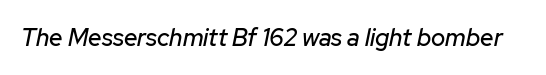
{"italic": "yes", "lean": "right", "slant_degrees": 12, "underline": "no", "letter_spacing": "normal", "letter_spacing_em": 0.0, "glyph_px": 24}
